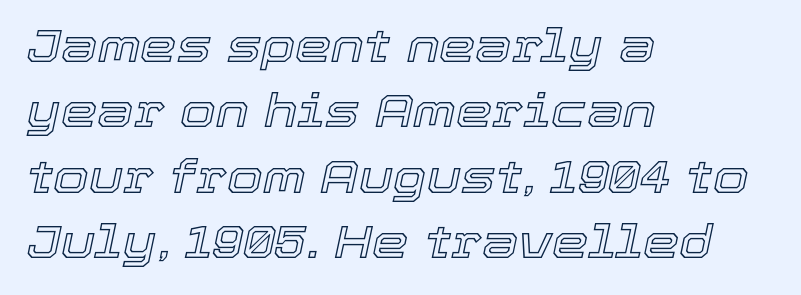
Q: Is the text italic (slanted)? A: Yes, it leans right by about 12 degrees.
Q: Is the text underlined? A: No.
Q: How is the paragraph aligned? A: Left-aligned.
Q: Is the spacing between letters normal or unusually wide? A: Normal.
Q: Is the spacing between lines tight, normal or loose? A: Normal.
Q: Width (condensed, normal, or wide)? A: Normal.
Q: x-height? A: Medium.
Q: Monospaced? A: No.
